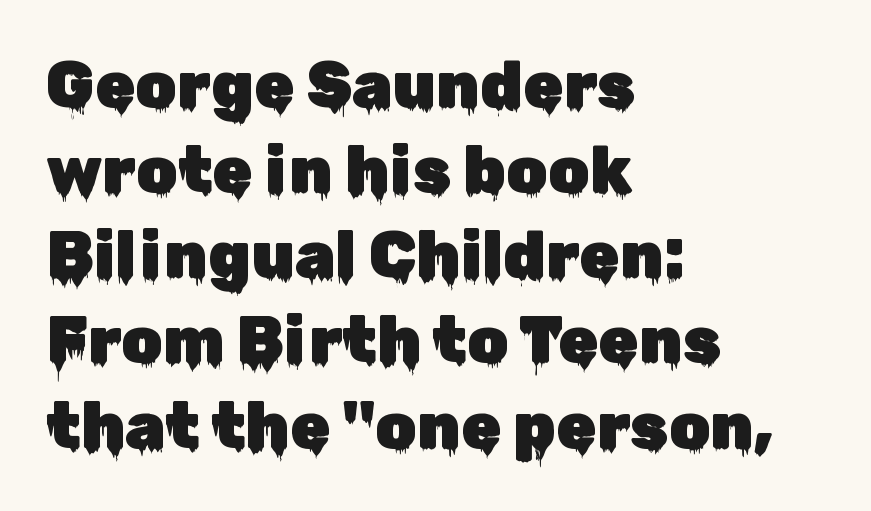
Q: Is the text italic (slanted)? A: No, it is upright.
Q: Is the typeface a serif or a sans-serif typeface? A: Sans-serif.
Q: Is the text underlined? A: No.
Q: How is the paragraph aligned? A: Left-aligned.
Q: Is the spacing between letters normal or unusually wide? A: Normal.
Q: Is the spacing between lines tight, normal or loose? A: Normal.
Q: Width (condensed, normal, or wide)? A: Normal.
Q: Stroke contrast? A: Low.
Q: x-height? A: Medium.
Q: Monospaced? A: No.
